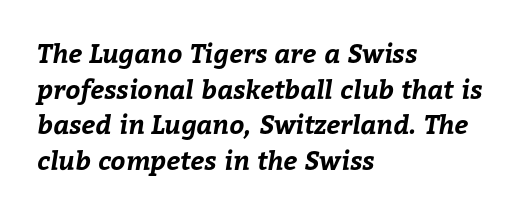
The image shows 26 px bold type; set left-aligned, normal line spacing (1.37x), normal letter spacing, not underlined.
